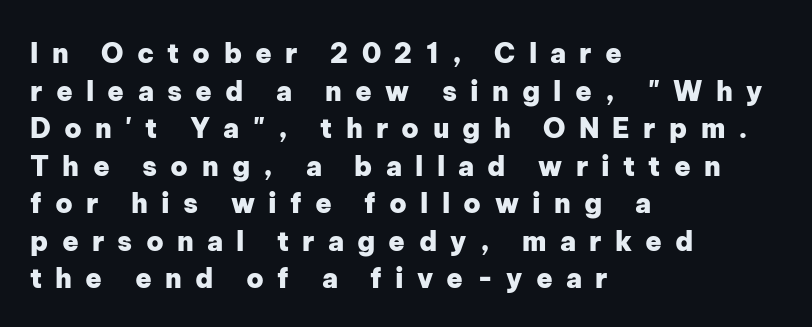
Q: Is the text bold? A: Yes.
Q: Is the text italic (slanted)? A: No, it is upright.
Q: Is the text underlined? A: No.
Q: How is the paragraph aligned? A: Left-aligned.
Q: Is the spacing between letters normal or unusually wide? A: Unusually wide.
Q: Is the spacing between lines tight, normal or loose? A: Normal.
